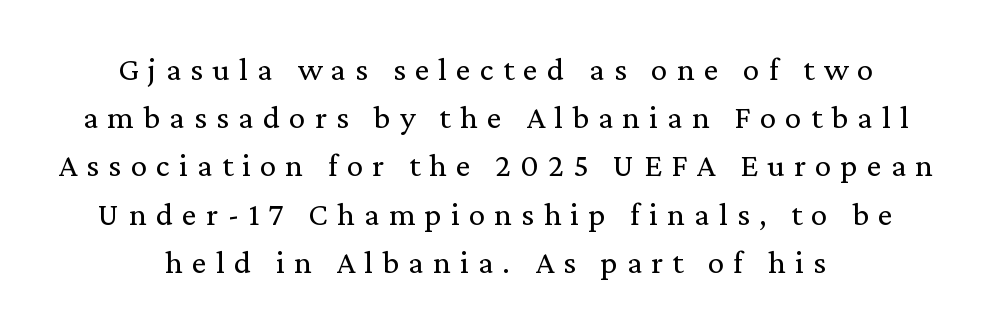
This sample uses an upright cut, with every glyph sitting square on the baseline. The compositor balanced each line on the midline. The gaps between neighbouring characters are conspicuously large. You could not count columns in this text — the font is proportionally spaced.
